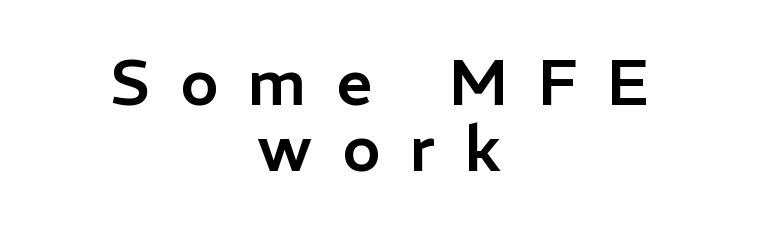
{"serif": "no", "italic": "no", "width": "normal", "stroke_contrast": "low", "x_height": "medium", "monospaced": "no", "underline": "no", "align": "center", "line_spacing": "tight", "line_spacing_ratio": 1.03, "letter_spacing": "wide", "letter_spacing_em": 0.46, "glyph_px": 64}
